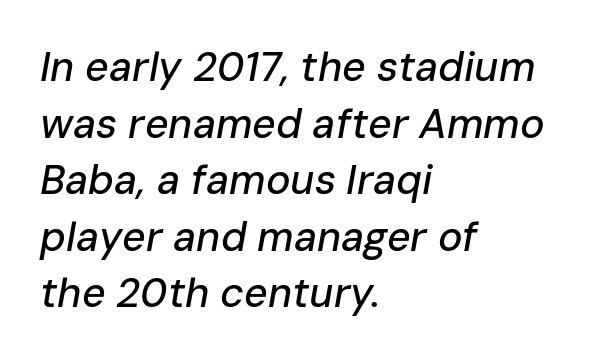
The image shows 41 px text type, italic (leaning right); set left-aligned, normal line spacing (1.38x), normal letter spacing, not underlined; low stroke contrast and a medium x-height.
